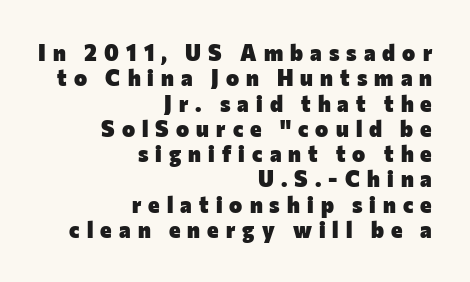
The image shows 22 px bold type, upright; set right-aligned, tight line spacing (1.15x), unusually wide letter spacing (+0.32 em), not underlined.
